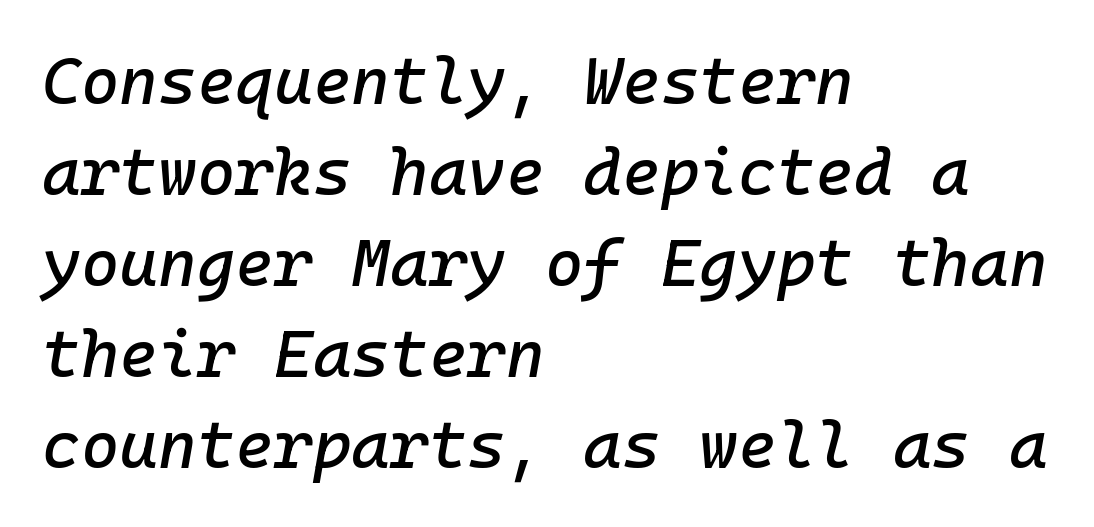
The image shows 66 px text type, italic (leaning right); set left-aligned, normal line spacing (1.38x), normal letter spacing, not underlined; low stroke contrast and a medium x-height.
